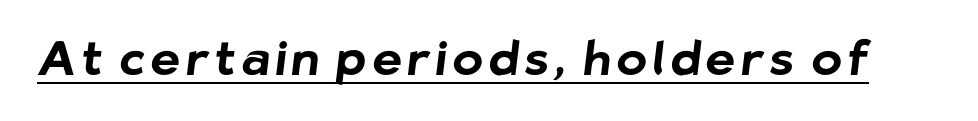
Q: Is the text bold? A: Yes.
Q: Is the typeface a serif or a sans-serif typeface? A: Sans-serif.
Q: Is the text underlined? A: Yes.
Q: Width (condensed, normal, or wide)? A: Normal.
Q: Stroke contrast? A: Low.
Q: x-height? A: Medium.
Q: Monospaced? A: No.
